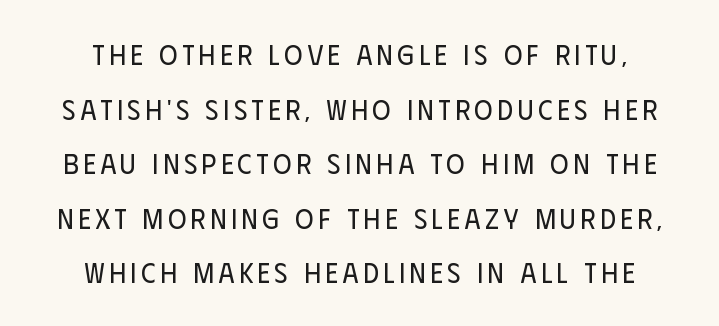
The glyphs are unaccompanied by any horizontal stroke below them. Notice the wide empty band between every row — that's loose leading. Each letter keeps its own natural width here, so spacing adapts to shape. The cut favours lightness, reaching ordinary text weight at its darkest.
